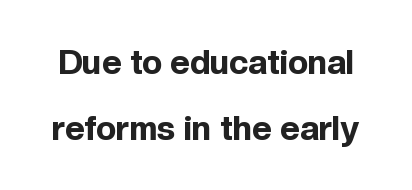
{"serif": "no", "italic": "no", "bold": "yes", "weight": "bold", "width": "normal", "x_height": "medium", "monospaced": "no", "underline": "no", "line_spacing": "loose", "line_spacing_ratio": 1.93, "letter_spacing": "normal", "letter_spacing_em": 0.0, "glyph_px": 34}
